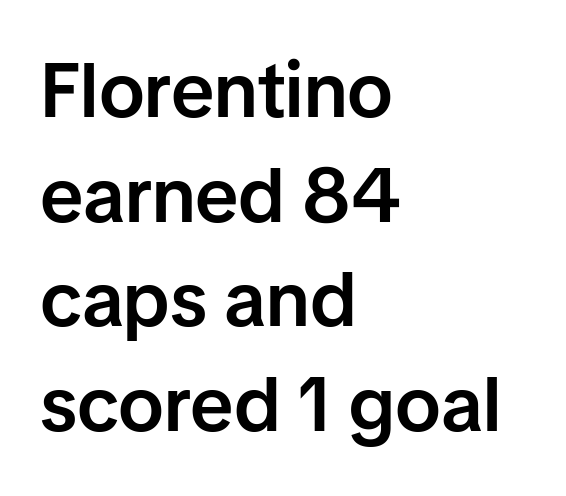
Q: Is the text bold? A: Semi-bold.
Q: Is the text italic (slanted)? A: No, it is upright.
Q: Is the typeface a serif or a sans-serif typeface? A: Sans-serif.
Q: Is the text underlined? A: No.
Q: How is the paragraph aligned? A: Left-aligned.
Q: Is the spacing between letters normal or unusually wide? A: Normal.
Q: Is the spacing between lines tight, normal or loose? A: Normal.
Q: Width (condensed, normal, or wide)? A: Normal.
Q: Stroke contrast? A: Low.
Q: x-height? A: Medium.
Q: Monospaced? A: No.
